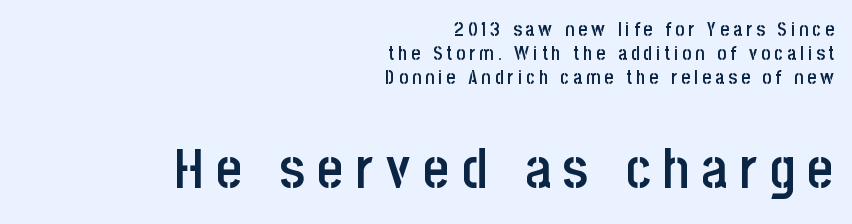
Q: Is the text bold? A: Semi-bold.
Q: Is the text italic (slanted)? A: No, it is upright.
Q: Is the typeface a serif or a sans-serif typeface? A: Sans-serif.
Q: Is the text underlined? A: No.
Q: How is the paragraph aligned? A: Right-aligned.
Q: Is the spacing between letters normal or unusually wide? A: Unusually wide.
Q: Is the spacing between lines tight, normal or loose? A: Normal.
Q: Which block of text is set in a larger size, the first (top) or the second (bottom)? A: The second (bottom) one.
Q: Width (condensed, normal, or wide)? A: Condensed.
Q: Stroke contrast? A: Low.
Q: x-height? A: Large.
Q: Monospaced? A: No.
